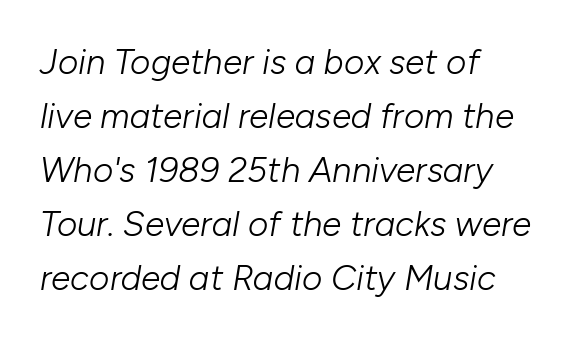
The lettering tilts uniformly, giving the passage an italic look. This rendering uses left alignment, leaving the right contour irregular. Each row of text sits above clean, open space. The passage shown stacks its lines at a standard gap. The rendering uses natural spacing where letterforms have individual widths.
